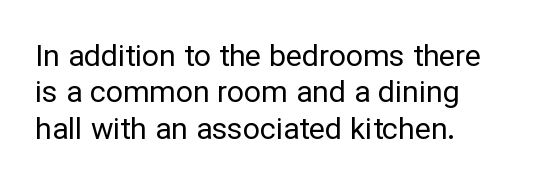
{"serif": "no", "italic": "no", "bold": "no", "weight": "regular", "width": "normal", "stroke_contrast": "low", "x_height": "medium", "monospaced": "no", "underline": "no", "align": "left", "line_spacing_ratio": 1.21, "letter_spacing": "normal", "letter_spacing_em": 0.0, "glyph_px": 30}
